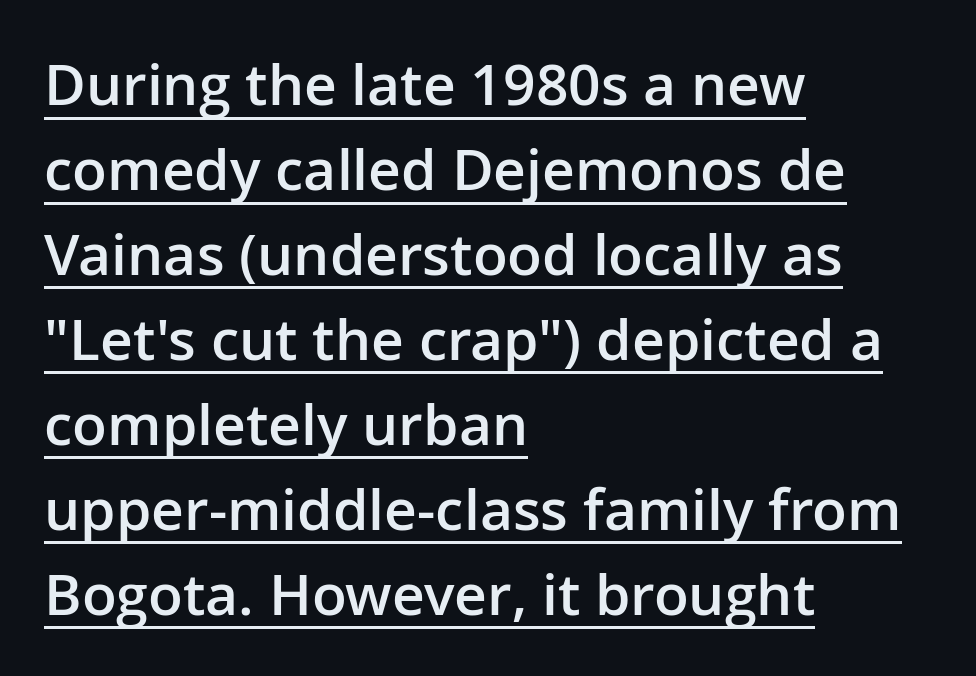
The image shows 57 px semibold sans-serif type, upright; set left-aligned, normal line spacing (1.49x), normal letter spacing, underlined; low stroke contrast and a medium x-height.
